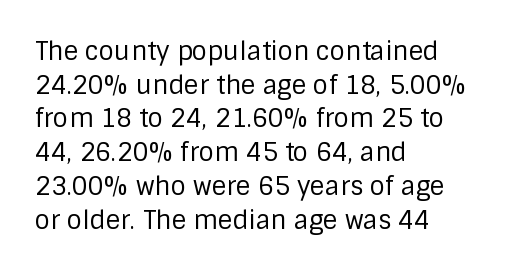
Honestly, there is no underline to notice here at all. When letters stand straight like this, we call the style roman or upright. The passage shown stacks its lines at a standard gap. Horizontal alignment here is leftward, the default for most running prose. Ink coverage per letter is moderate at most.
